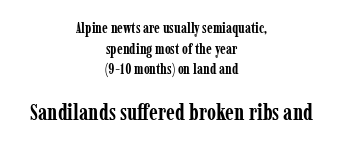
The emphasis by scale lands on block number two, below. This sample keeps an unexceptional amount of space between lines. Words appear dense and cohesive because spacing is normal. The space directly below the letters is spotless. These lines carry a lot of weight — the face is fully bold. Compared with a flush-left layout, this one balances lines on the center instead.
